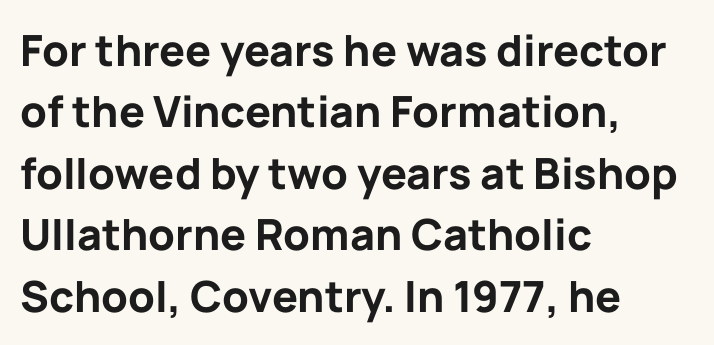
You can tell from the bare stems that sans-serif type was used. Descenders are the only things crossing below the line. A student would call this left alignment; a typographer would say flush left, rag right. Think of a printed novel: that variable character pitch is what you see here. Designer's note — italics off, roman on. Line spacing here is normal.
